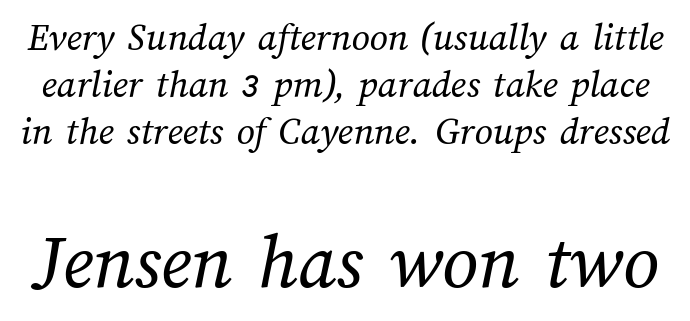
{"bold": "no", "weight": "regular", "width": "normal", "stroke_contrast": "medium", "x_height": "medium", "monospaced": "no", "underline": "no", "line_spacing_ratio": 1.18, "letter_spacing": "normal", "letter_spacing_em": 0.0, "larger_block": "second", "size_ratio": 1.98, "glyph_px": 79}
